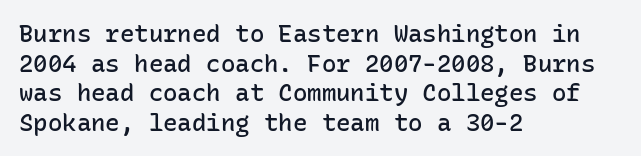
{"italic": "no", "bold": "semi", "underline": "no", "align": "left", "line_spacing_ratio": 1.23, "letter_spacing": "normal", "letter_spacing_em": 0.0, "glyph_px": 24}
